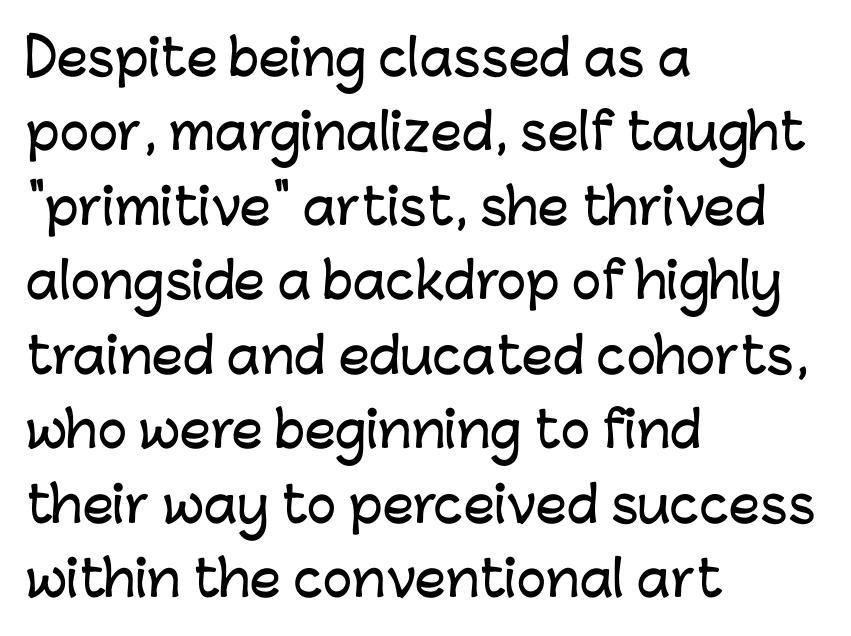
The image shows 49 px sans-serif type, upright; set left-aligned, normal line spacing (1.52x), normal letter spacing, not underlined; low stroke contrast and a medium x-height.
